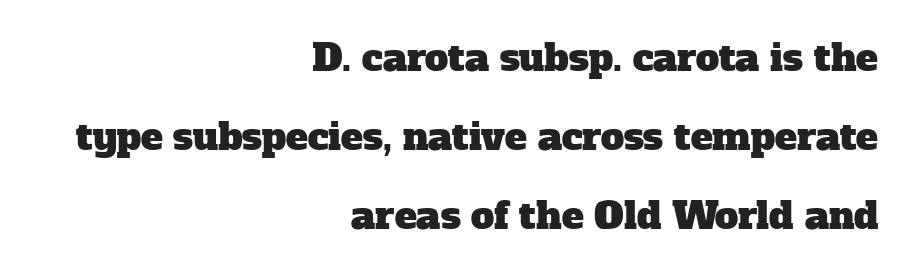
The image shows 37 px serif type; set right-aligned, loose line spacing (2.13x), normal letter spacing, not underlined; low stroke contrast and a medium x-height.
